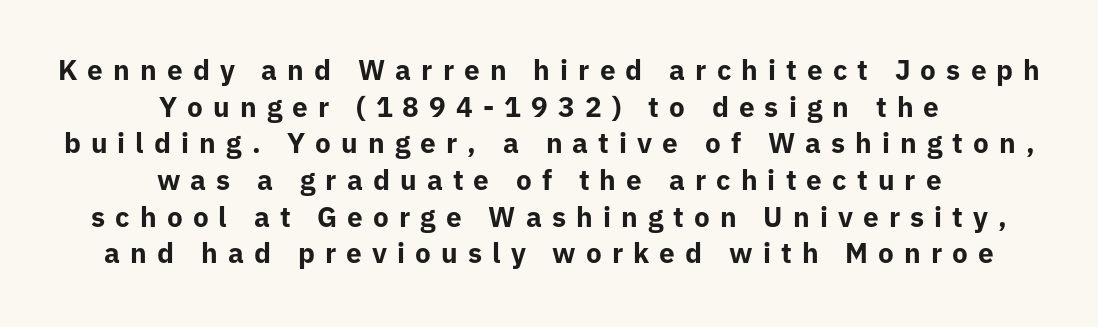
{"serif": "no", "italic": "no", "bold": "yes", "weight": "bold", "width": "normal", "stroke_contrast": "low", "x_height": "medium", "monospaced": "no", "underline": "no", "align": "center", "line_spacing": "normal", "line_spacing_ratio": 1.31, "letter_spacing": "wide", "letter_spacing_em": 0.36, "glyph_px": 28}
